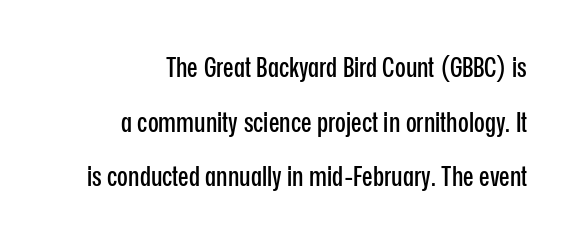
Think of a printed novel: that variable character pitch is what you see here. Look at the bottom of the vertical strokes: they stop flat, with no serifs. Where is the straight margin? On the right. The rendering keeps characters at their native spacing. Only glyphs here, with clear space below each row.
